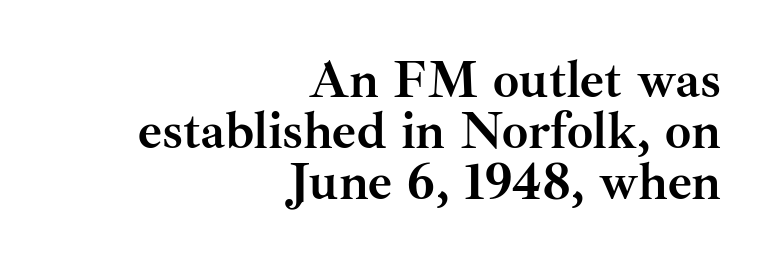
Italic? Not at all — the glyphs are vertical. Quick note: underline off. Do the characters align in a grid? No, the font is proportional. Yep, those are serifs on the letters. The text block is weighted toward the right margin, trailing off unevenly leftward.
